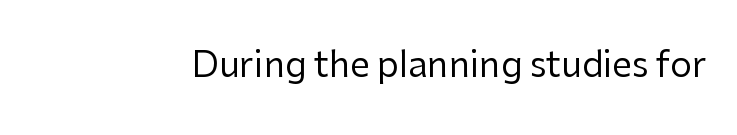
Q: Is the text bold? A: No.
Q: Is the text italic (slanted)? A: No, it is upright.
Q: Is the typeface a serif or a sans-serif typeface? A: Sans-serif.
Q: Is the text underlined? A: No.
Q: Is the spacing between letters normal or unusually wide? A: Normal.
Q: Width (condensed, normal, or wide)? A: Normal.
Q: Stroke contrast? A: Low.
Q: x-height? A: Medium.
Q: Monospaced? A: No.
